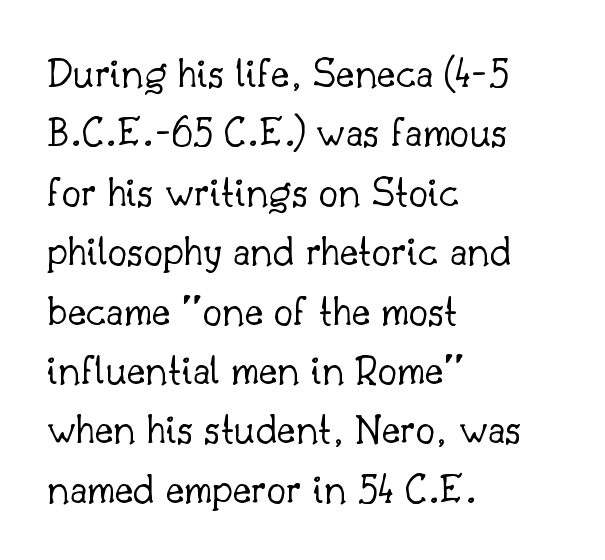
Is there much room between lines? A standard amount, neither cramped nor airy. Just letters on the line, the space beneath them empty. Is the stroke heavy? The answer is a plain regular-or-lighter.
